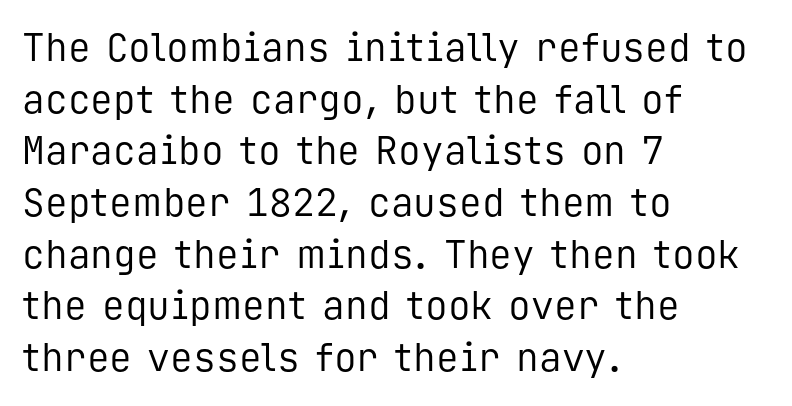
Q: Is the text bold? A: No.
Q: Is the text italic (slanted)? A: No, it is upright.
Q: Is the typeface a serif or a sans-serif typeface? A: Sans-serif.
Q: Is the text underlined? A: No.
Q: How is the paragraph aligned? A: Left-aligned.
Q: Is the spacing between letters normal or unusually wide? A: Normal.
Q: Is the spacing between lines tight, normal or loose? A: Normal.
Q: Width (condensed, normal, or wide)? A: Normal.
Q: Stroke contrast? A: Low.
Q: x-height? A: Medium.
Q: Monospaced? A: Yes.
